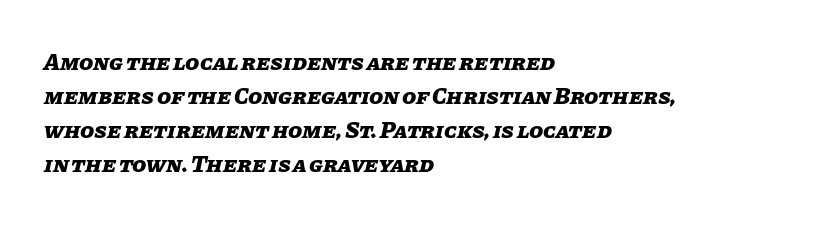
{"italic": "yes", "lean": "right", "slant_degrees": 11, "bold": "yes", "underline": "no", "align": "left", "line_spacing": "normal", "line_spacing_ratio": 1.48, "letter_spacing": "normal", "letter_spacing_em": 0.0, "glyph_px": 23}
